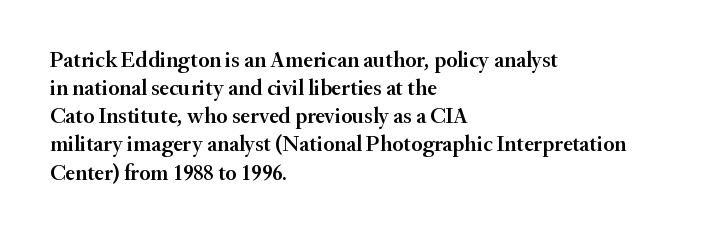
{"italic": "no", "bold": "semi", "underline": "no", "align": "left", "line_spacing": "normal", "line_spacing_ratio": 1.28, "letter_spacing": "normal", "letter_spacing_em": 0.0, "glyph_px": 22}
